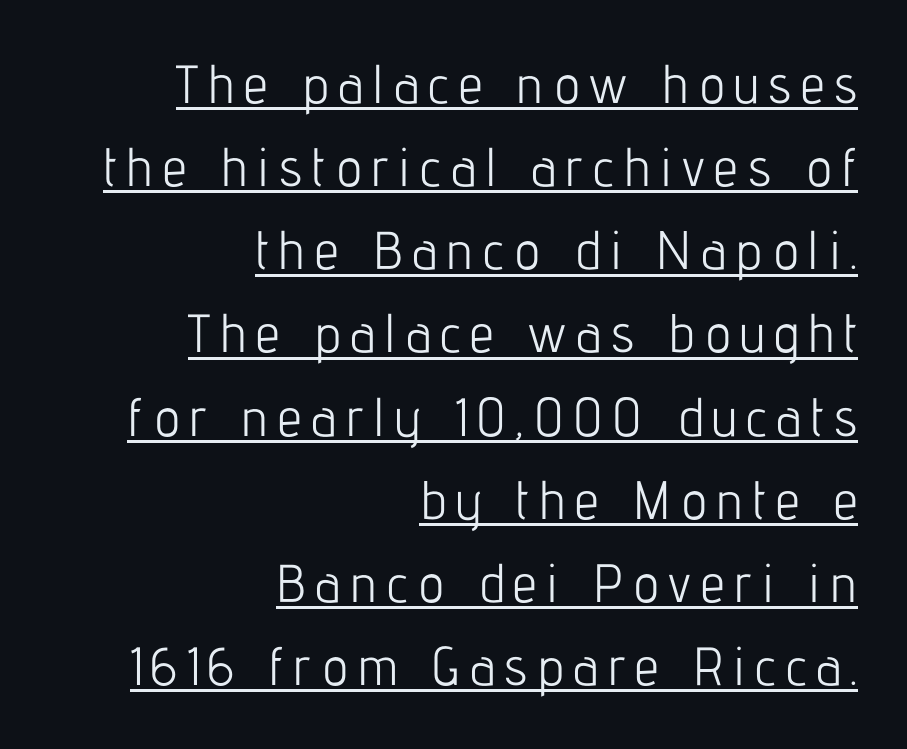
{"serif": "no", "italic": "no", "bold": "no", "weight": "light", "width": "condensed", "stroke_contrast": "low", "x_height": "medium", "monospaced": "no", "underline": "yes", "align": "right", "line_spacing": "normal", "line_spacing_ratio": 1.54, "glyph_px": 54}
